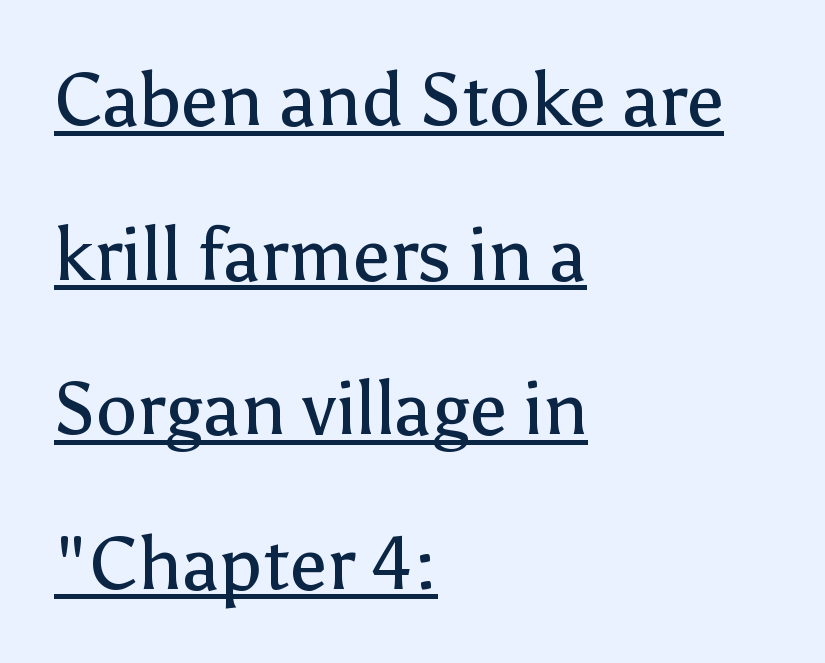
The image shows 74 px regular-weight sans-serif type, upright; set left-aligned, loose line spacing (2.09x), normal letter spacing, underlined; low stroke contrast and a medium x-height.
